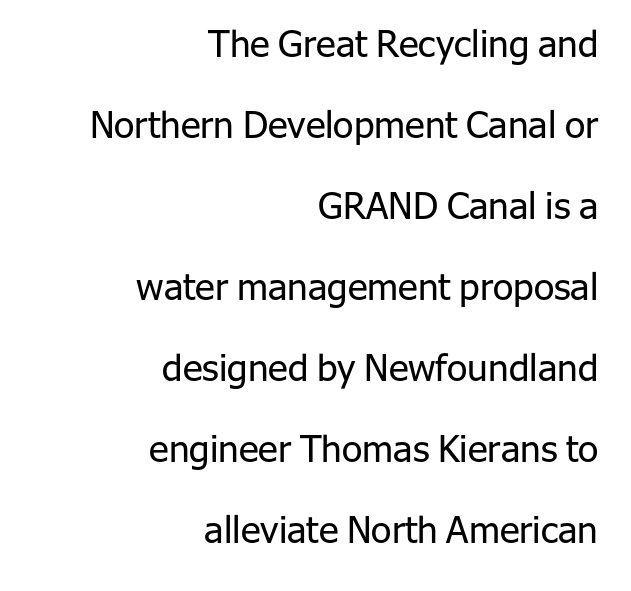
Nothing heavy about these letters — not bold at all. Here the glyphs are tracked normally, forming tight word shapes. The rendering anchors every line to the right-hand side. The face used here is a sans, in the tradition of grotesques and geometrics.
